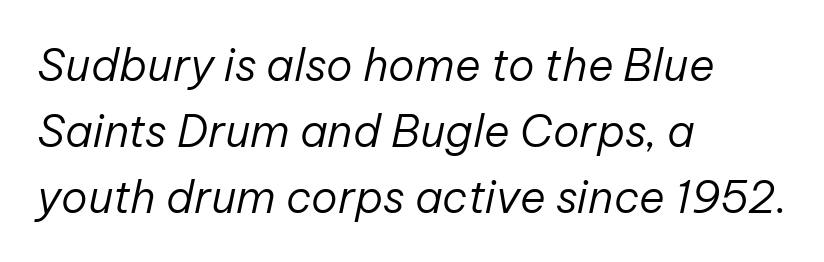
Q: Is the text bold? A: No.
Q: Is the text italic (slanted)? A: Yes, it leans right by about 12 degrees.
Q: Is the text underlined? A: No.
Q: How is the paragraph aligned? A: Left-aligned.
Q: Is the spacing between letters normal or unusually wide? A: Normal.
Q: Is the spacing between lines tight, normal or loose? A: Normal.
Q: Width (condensed, normal, or wide)? A: Normal.
Q: Stroke contrast? A: Low.
Q: x-height? A: Medium.
Q: Monospaced? A: No.
